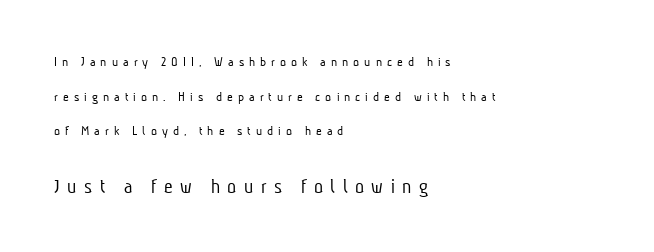
You could fit nearly another row in the gap between these rows. Check the space under the baseline: it is left empty. Weight: in the light-to-regular range. Visually, the bottom section dominates because its glyphs are scaled up.
